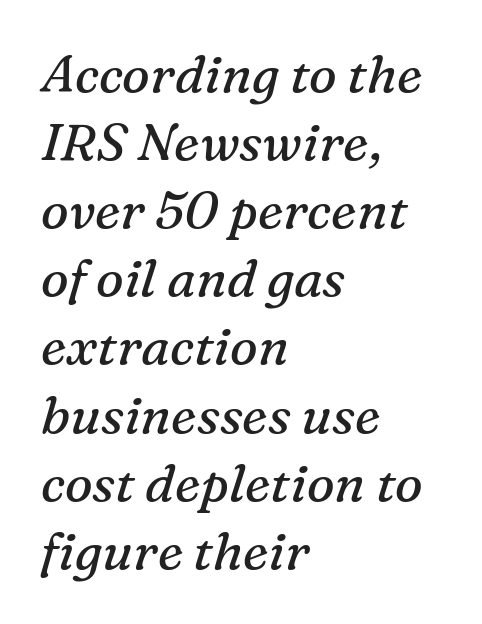
Check the space under the baseline: it is left empty. Notice how the stems are inclined rather than vertical — that's the hallmark of italics. I'd call this a serif setting — the letters wear small feet. Spacing verdict: proportional, widths tailored to each character. The face looks like a standard text weight, possibly lighter.
